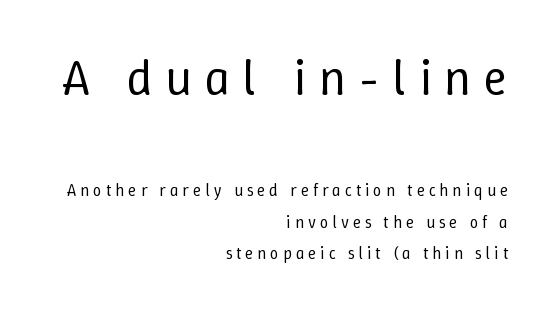
Upright lettering throughout. Looks like regular typesetting: each glyph gets only the width it needs. Honestly, there is no underline to notice here at all. Observe the wide spacing: letters keep a clear distance from each other.
